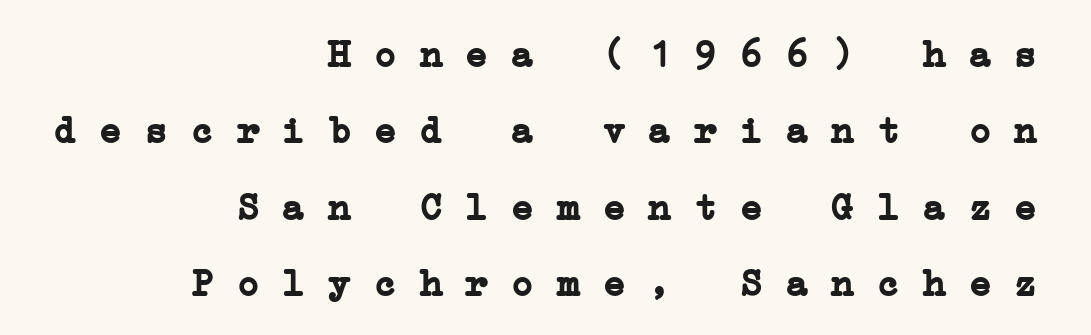
Q: Is the text bold? A: Yes.
Q: Is the typeface a serif or a sans-serif typeface? A: Serif.
Q: Is the text underlined? A: No.
Q: How is the paragraph aligned? A: Right-aligned.
Q: Is the spacing between letters normal or unusually wide? A: Normal.
Q: Is the spacing between lines tight, normal or loose? A: Loose.
Q: Width (condensed, normal, or wide)? A: Wide.
Q: Stroke contrast? A: Low.
Q: x-height? A: Medium.
Q: Monospaced? A: Yes.
